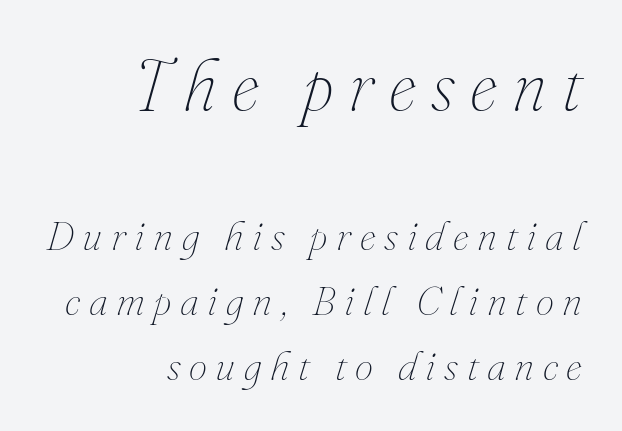
Q: Is the text bold? A: No.
Q: Is the text italic (slanted)? A: Yes, it leans right by about 16 degrees.
Q: Is the text underlined? A: No.
Q: How is the paragraph aligned? A: Right-aligned.
Q: Is the spacing between letters normal or unusually wide? A: Unusually wide.
Q: Is the spacing between lines tight, normal or loose? A: Normal.
Q: Which block of text is set in a larger size, the first (top) or the second (bottom)? A: The first (top) one.
Q: Width (condensed, normal, or wide)? A: Normal.
Q: Stroke contrast? A: Medium.
Q: x-height? A: Small.
Q: Monospaced? A: No.
